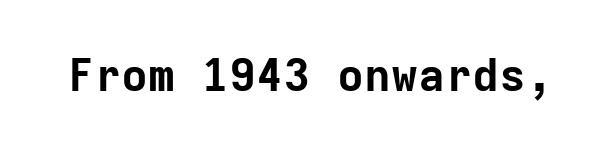
The image shows 45 px bold sans-serif type, upright, monospaced; set normal letter spacing, not underlined; low stroke contrast and a medium x-height.
